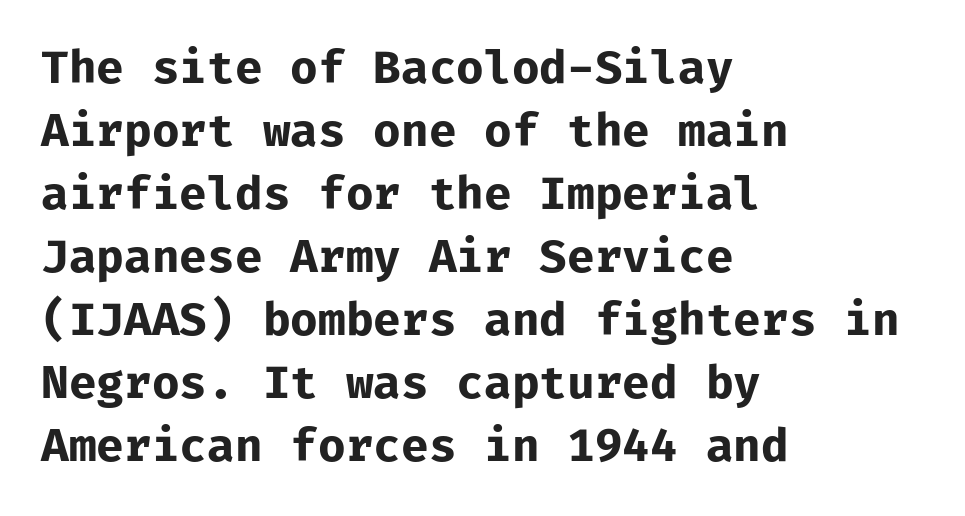
Font category for this specimen: sans-serif. Words appear dense and cohesive because spacing is normal. The lines are quadded left. Underline: absent. Evenly set lines give the paragraph a standard silhouette.
